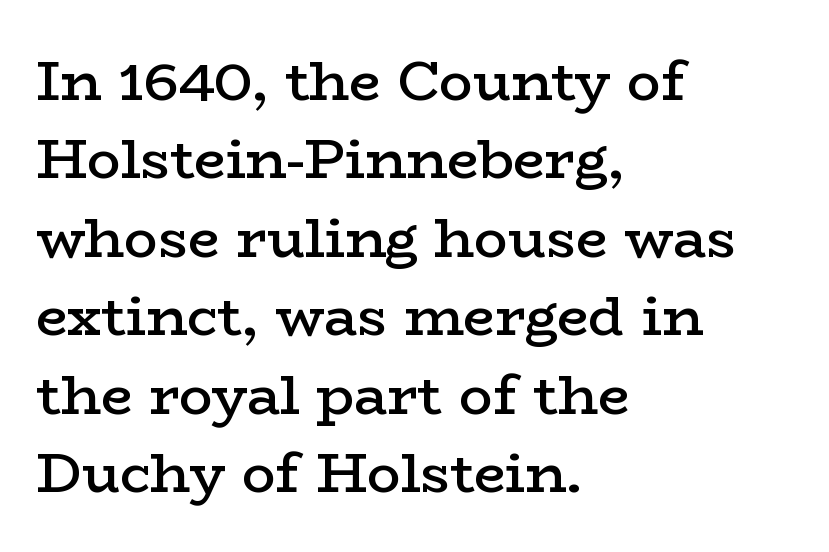
The strokes are fattened partway — semibold, not bold. The specimen reads as upright at a glance. Leading matches the norm, producing a regular column. The rendering uses natural spacing where letterforms have individual widths.
